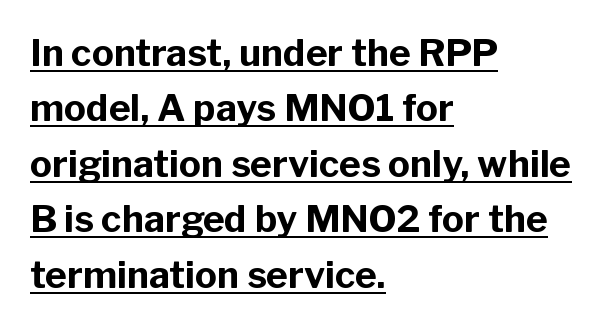
{"serif": "no", "italic": "no", "bold": "yes", "weight": "bold", "width": "normal", "stroke_contrast": "low", "x_height": "medium", "monospaced": "no", "underline": "yes", "align": "left", "line_spacing": "normal", "line_spacing_ratio": 1.5, "letter_spacing": "normal", "letter_spacing_em": 0.0, "glyph_px": 37}
